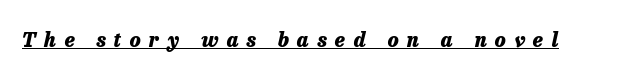
Q: Is the text bold? A: Yes.
Q: Is the text italic (slanted)? A: Yes, it leans right by about 13 degrees.
Q: Is the text underlined? A: Yes.
Q: Is the spacing between letters normal or unusually wide? A: Unusually wide.
